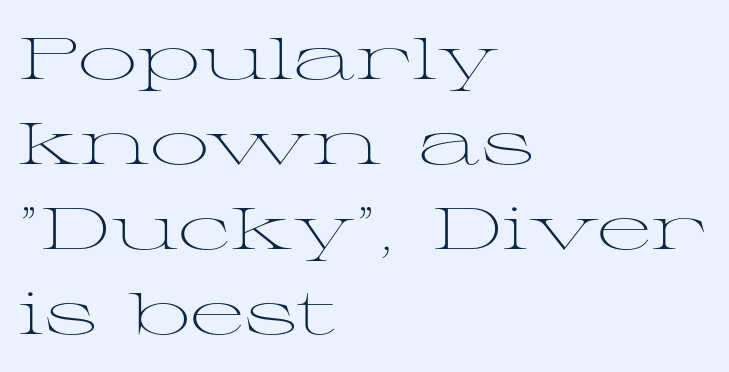
Unlike a clean sans, this face finishes its strokes with serifs. Line starts are locked; line ends wander. Does the lettering tilt? It doesn't — this is upright. Is the letter spacing exaggerated? No — it looks like the ordinary default. Weight: regular or lighter.
